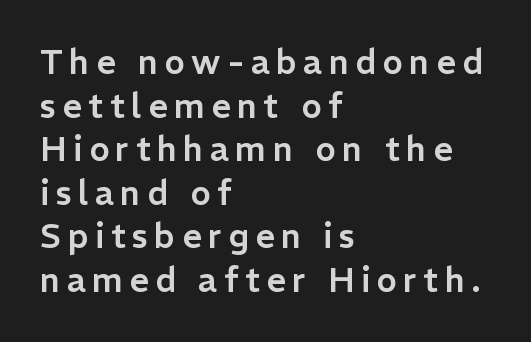
Every character sits straight up, as roman type does. The area under the type is left untouched. The passage is arranged the way most books set body copy — flush left. Look at the bottom of the vertical strokes: they stop flat, with no serifs. The designer left line spacing at the default.
